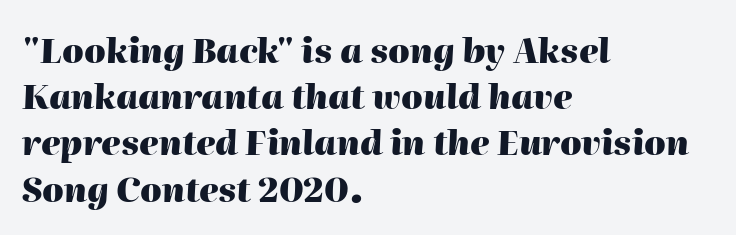
Q: Is the text bold? A: Yes.
Q: Is the text italic (slanted)? A: Yes, it leans right by about 2 degrees.
Q: Is the text underlined? A: No.
Q: How is the paragraph aligned? A: Left-aligned.
Q: Is the spacing between letters normal or unusually wide? A: Normal.
Q: Is the spacing between lines tight, normal or loose? A: Normal.
Q: Width (condensed, normal, or wide)? A: Normal.
Q: Stroke contrast? A: High.
Q: x-height? A: Medium.
Q: Monospaced? A: No.
